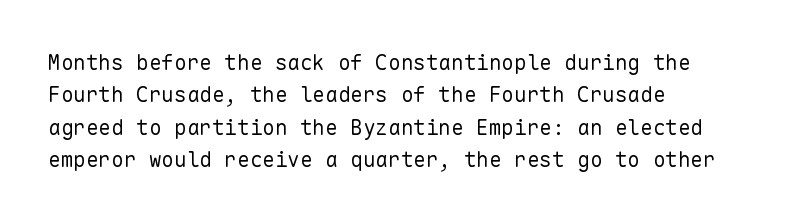
Words float on clear page, feet unadorned. Letters have the restrained weight of plain body copy at most. Horizontal alignment here is leftward, the default for most running prose. Whoever set this chose a conventional vertical rhythm. This sample uses an upright cut, with every glyph sitting square on the baseline.
